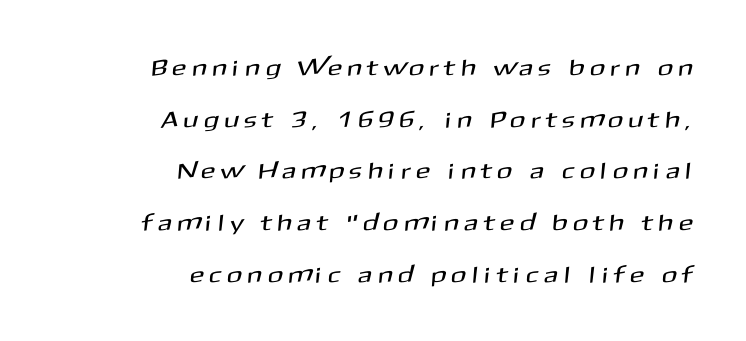
Q: Is the text underlined? A: No.
Q: How is the paragraph aligned? A: Right-aligned.
Q: Is the spacing between letters normal or unusually wide? A: Unusually wide.
Q: Is the spacing between lines tight, normal or loose? A: Loose.
